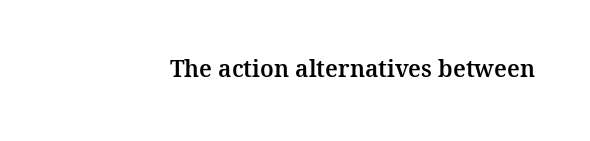
The image shows 23 px text type, upright; set normal letter spacing, not underlined.
